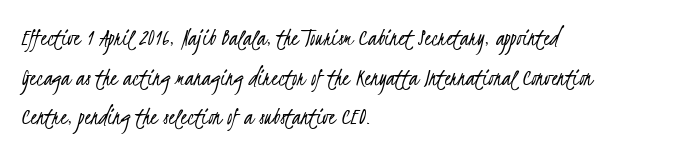
Teacher's note: observe the even left margin — that is flush-left alignment. The glyphs are unaccompanied by any horizontal stroke below them. The line texture is even and compact thanks to regular tracking. Horizontal bands of white between lines are of average thickness. Is this a heavy cut? Hardly; it is regular or lighter.
